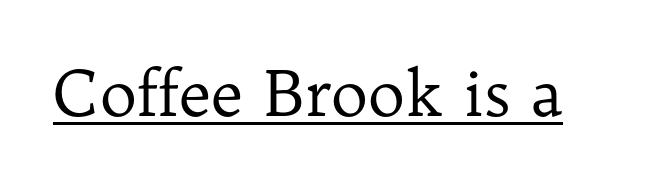
{"serif": "yes", "italic": "no", "bold": "no", "weight": "regular", "width": "normal", "stroke_contrast": "low", "x_height": "medium", "monospaced": "no", "underline": "yes", "letter_spacing": "normal", "letter_spacing_em": 0.0, "glyph_px": 63}
